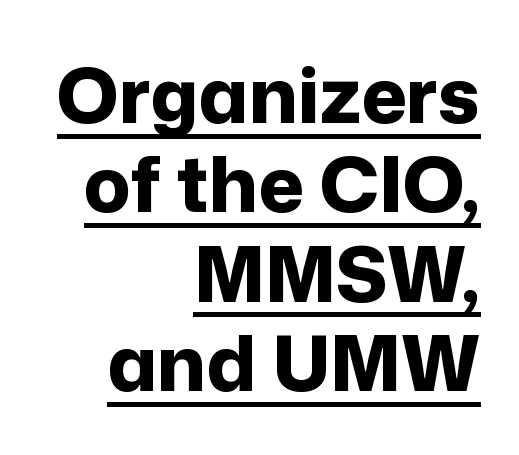
Q: Is the text bold? A: Yes.
Q: Is the text italic (slanted)? A: No, it is upright.
Q: Is the typeface a serif or a sans-serif typeface? A: Sans-serif.
Q: Is the text underlined? A: Yes.
Q: How is the paragraph aligned? A: Right-aligned.
Q: Is the spacing between letters normal or unusually wide? A: Normal.
Q: Width (condensed, normal, or wide)? A: Normal.
Q: Stroke contrast? A: Low.
Q: x-height? A: Medium.
Q: Monospaced? A: No.
